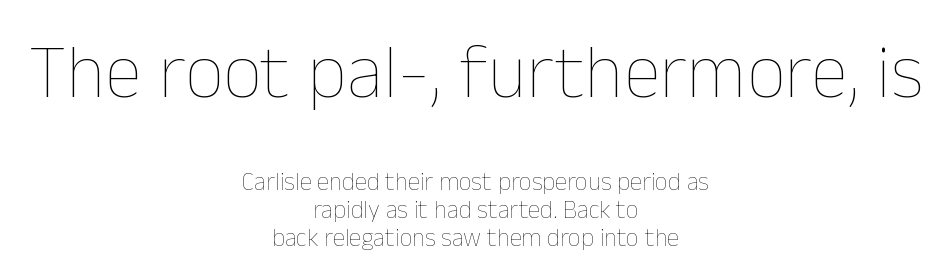
The image shows 76 px thin type, upright; set centered, tight line spacing (1.11x), normal letter spacing, not underlined; the first (top) block is 3.04x larger; low stroke contrast and a medium x-height.
